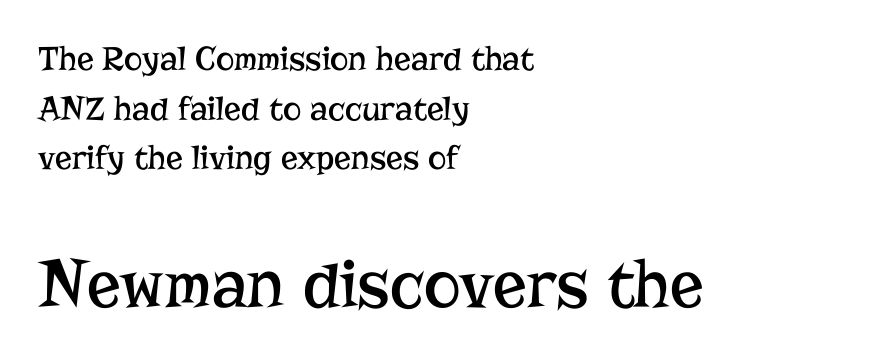
{"serif": "yes", "italic": "no", "bold": "no", "weight": "regular", "width": "normal", "stroke_contrast": "low", "x_height": "medium", "monospaced": "no", "underline": "no", "align": "left", "line_spacing": "normal", "line_spacing_ratio": 1.42, "letter_spacing": "normal", "letter_spacing_em": 0.0, "larger_block": "second", "size_ratio": 2.0, "glyph_px": 70}
